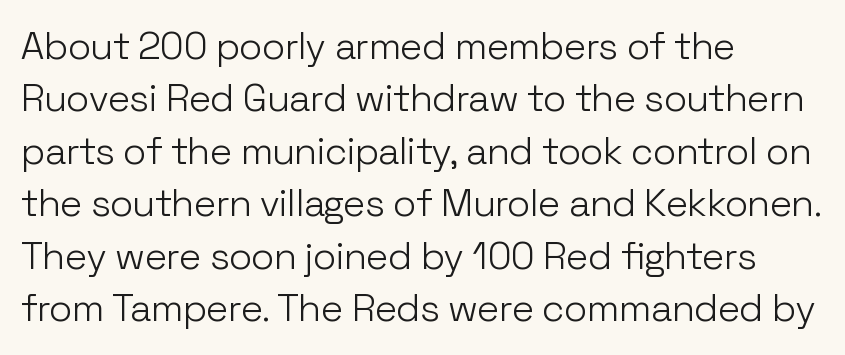
The image shows 38 px light sans-serif type, upright; set left-aligned, normal line spacing (1.38x), normal letter spacing, not underlined; low stroke contrast and a medium x-height.
